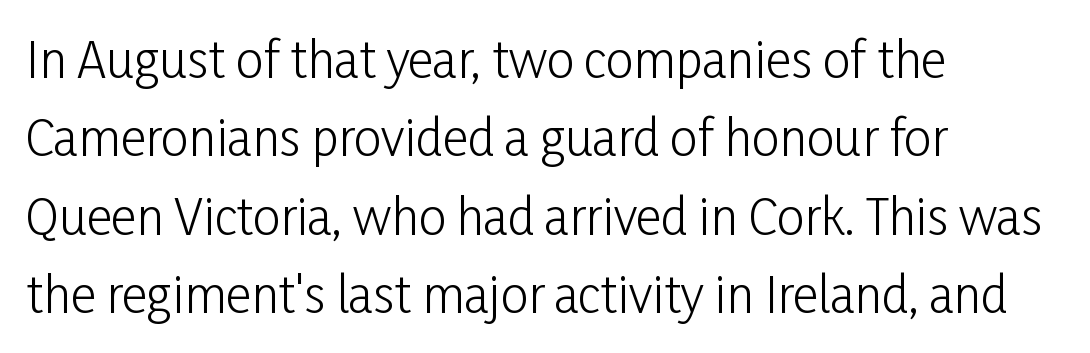
{"serif": "no", "italic": "no", "bold": "no", "weight": "light", "width": "condensed", "stroke_contrast": "low", "x_height": "medium", "monospaced": "no", "underline": "no", "align": "left", "line_spacing": "normal", "line_spacing_ratio": 1.6, "letter_spacing": "normal", "letter_spacing_em": 0.0, "glyph_px": 49}
